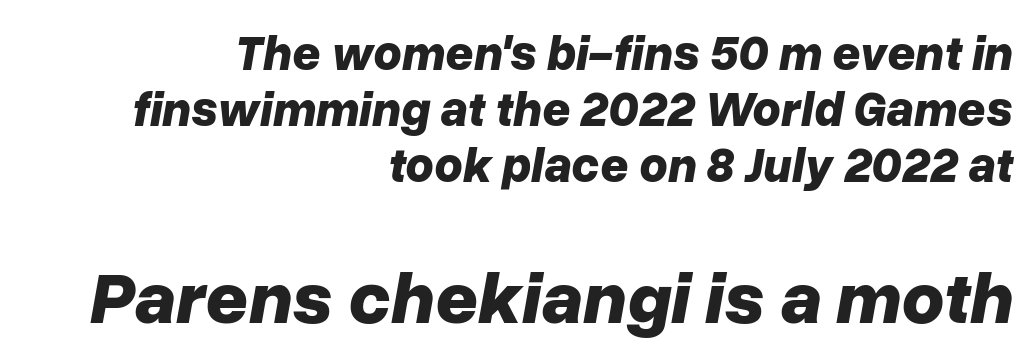
The image shows 74 px bold type, italic (leaning right); set right-aligned, tight line spacing (1.14x), normal letter spacing, not underlined; the second (bottom) block is 1.51x larger; low stroke contrast and a medium x-height.
